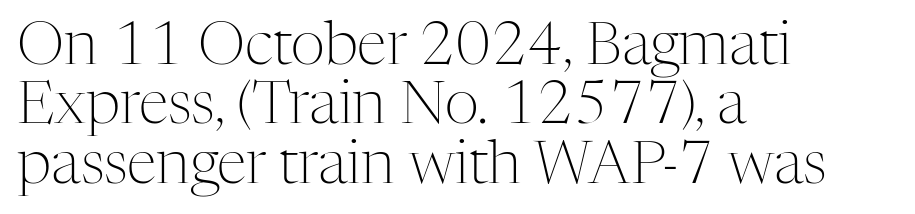
{"serif": "yes", "italic": "no", "bold": "no", "weight": "light", "width": "normal", "stroke_contrast": "medium", "x_height": "medium", "monospaced": "no", "underline": "no", "align": "left", "line_spacing": "tight", "line_spacing_ratio": 0.99, "letter_spacing": "normal", "letter_spacing_em": 0.0, "glyph_px": 60}
